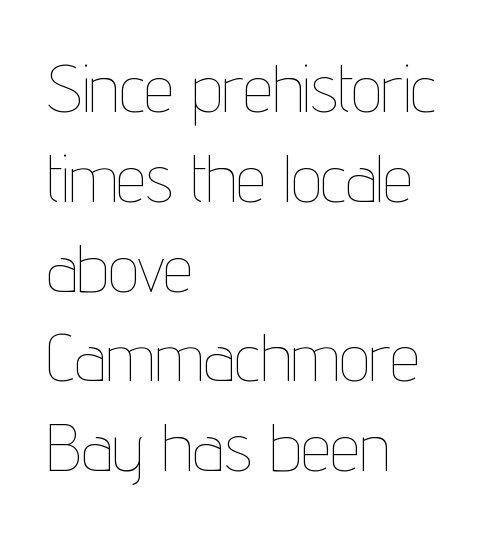
{"italic": "no", "bold": "no", "weight": "thin", "width": "condensed", "stroke_contrast": "low", "x_height": "medium", "monospaced": "no", "underline": "no", "align": "left", "line_spacing": "normal", "line_spacing_ratio": 1.34, "letter_spacing": "normal", "letter_spacing_em": 0.0, "glyph_px": 67}
